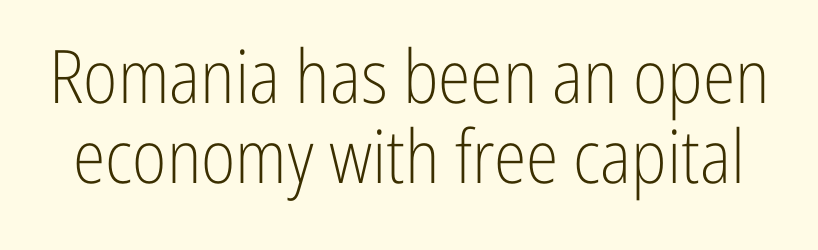
{"serif": "no", "italic": "no", "bold": "no", "weight": "light", "width": "condensed", "stroke_contrast": "low", "x_height": "medium", "monospaced": "no", "underline": "no", "line_spacing": "tight", "line_spacing_ratio": 1.08, "letter_spacing": "normal", "letter_spacing_em": 0.0, "glyph_px": 74}
